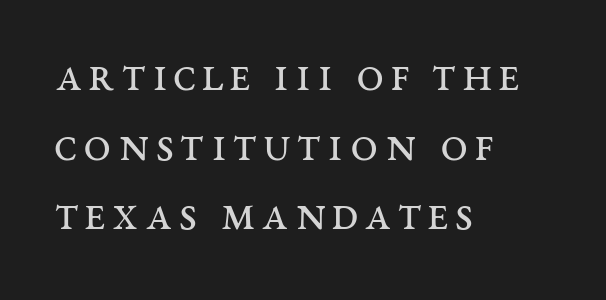
The image shows 49 px regular-weight, wide serif type, upright; set left-aligned, normal line spacing (1.42x), not underlined; medium stroke contrast and a large x-height.
